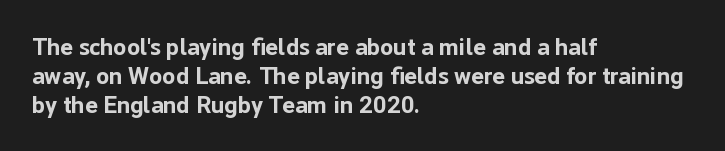
A classic flush-left, rag-right setting is used for this passage. Plenty of ink on the page — the face is bold. A typesetter would mark this as roman, not italic. In terms of letterspacing, this is plain default setting. The zone under the glyphs is completely vacant.
